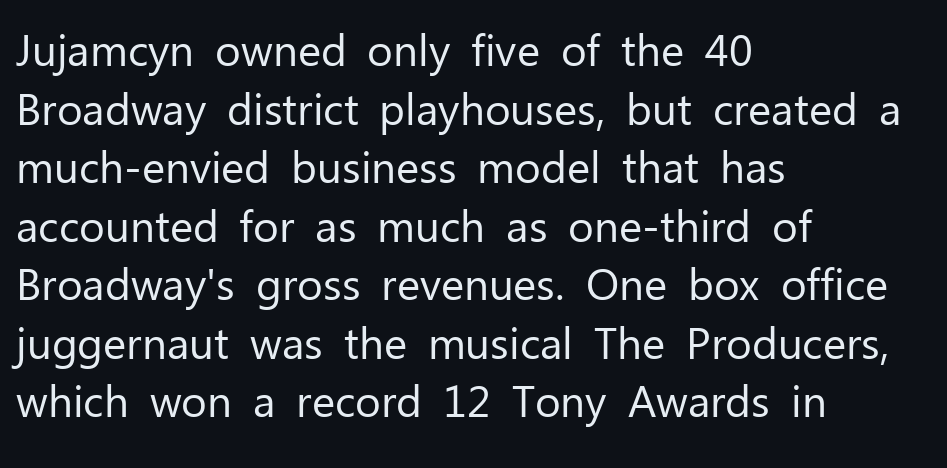
Q: Is the text bold? A: No.
Q: Is the text italic (slanted)? A: No, it is upright.
Q: Is the typeface a serif or a sans-serif typeface? A: Sans-serif.
Q: Is the text underlined? A: No.
Q: How is the paragraph aligned? A: Left-aligned.
Q: Is the spacing between letters normal or unusually wide? A: Normal.
Q: Is the spacing between lines tight, normal or loose? A: Normal.
Q: Width (condensed, normal, or wide)? A: Normal.
Q: Stroke contrast? A: Low.
Q: x-height? A: Medium.
Q: Monospaced? A: No.
